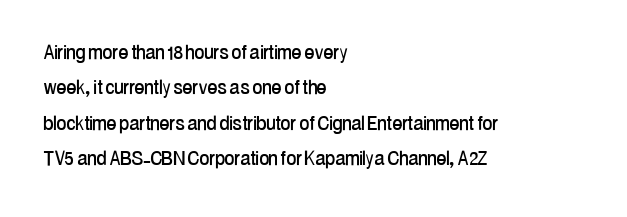
{"italic": "no", "underline": "no", "align": "left", "line_spacing": "normal", "line_spacing_ratio": 1.47, "letter_spacing": "normal", "letter_spacing_em": 0.0, "glyph_px": 24}
